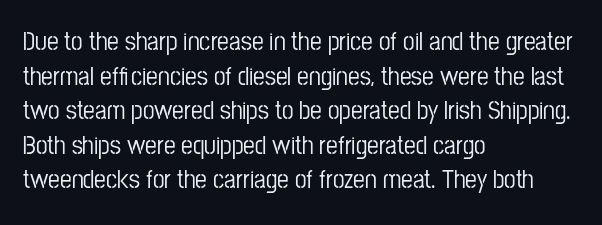
Reading down the block, your eye returns to a fixed left position each line. The line-height multiplier appears to be the usual default. Anything drawn beneath the words? Only blank space. Nope, not italic — everything's standing straight. No extra tracking has been applied to these lines.
